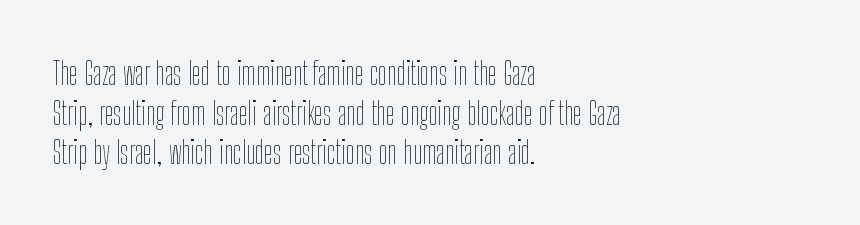
The type is set solid horizontally, with unmodified tracking. The foot of each line stays bare and open. A student would call this left alignment; a typographer would say flush left, rag right. Bold? No — there's no thickening of the strokes. Proportional: the letters do not fall into vertical columns.
